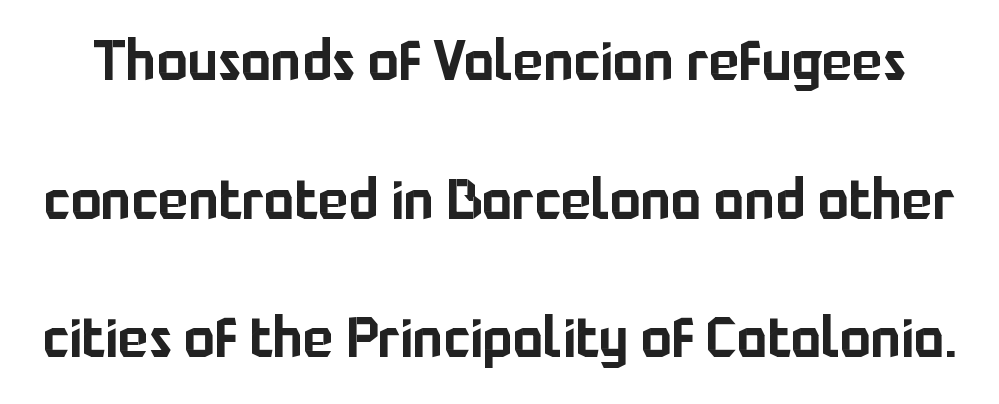
{"serif": "no", "italic": "no", "width": "normal", "stroke_contrast": "low", "x_height": "medium", "monospaced": "no", "underline": "no", "line_spacing": "loose", "line_spacing_ratio": 2.43, "letter_spacing": "normal", "letter_spacing_em": 0.0, "glyph_px": 57}
